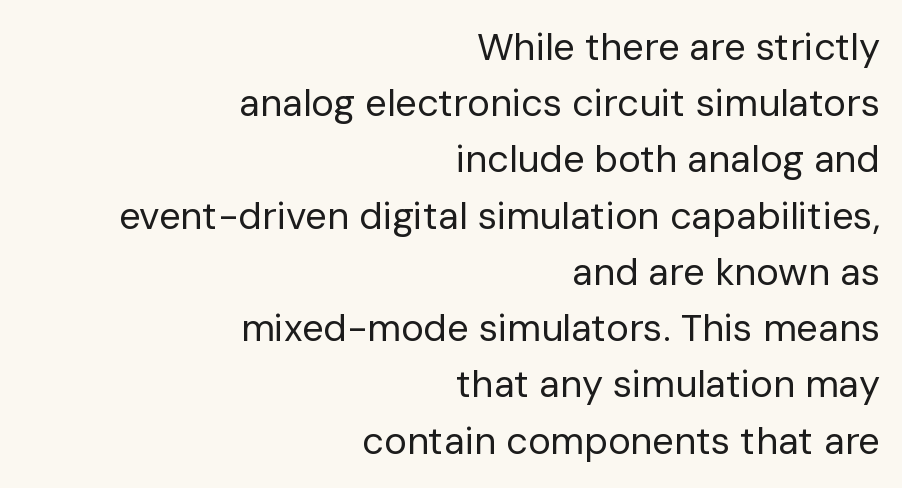
{"serif": "no", "italic": "no", "bold": "no", "weight": "regular", "width": "normal", "stroke_contrast": "low", "x_height": "medium", "monospaced": "no", "underline": "no", "align": "right", "line_spacing": "normal", "line_spacing_ratio": 1.48, "letter_spacing": "normal", "letter_spacing_em": 0.0, "glyph_px": 38}
